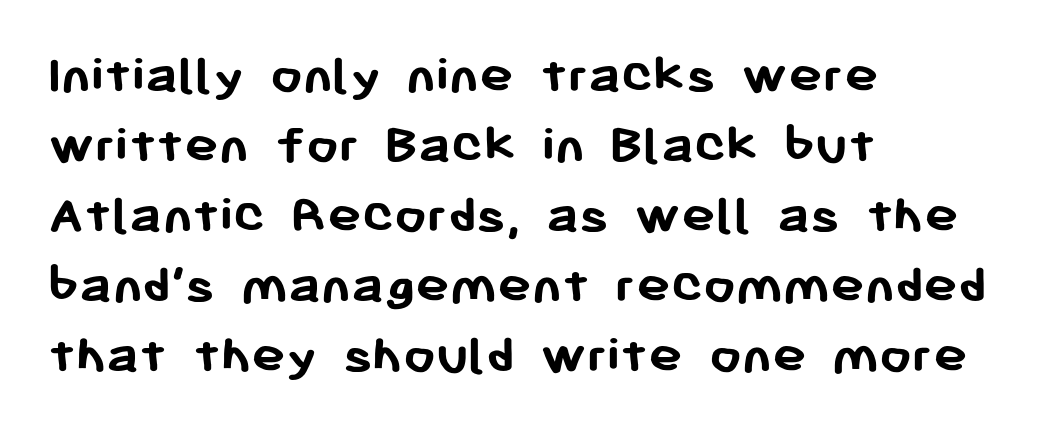
The face used here has the dense, thick strokes of a bold. Proportional: the letters do not fall into vertical columns. The glyphs are unaccompanied by any horizontal stroke below them. A sans-serif font was chosen for this passage. Layout note: lines flush left. Does extra space separate the letters? No, they use regular spacing.
